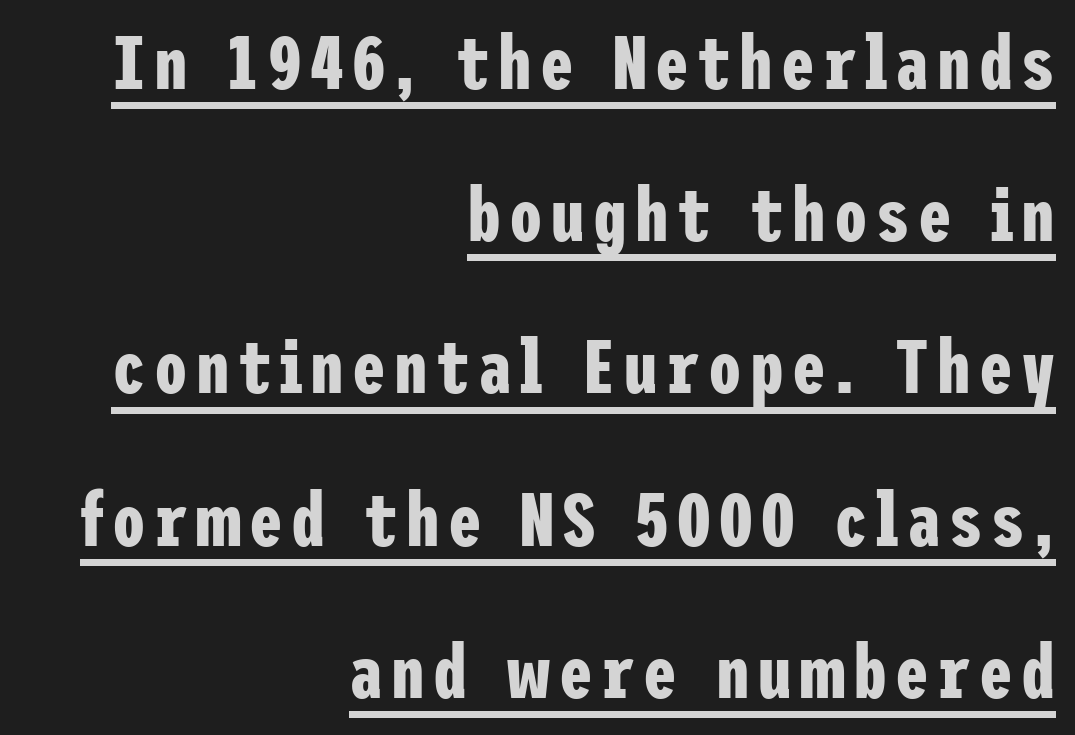
The image shows 75 px bold, condensed sans-serif type, upright; set right-aligned, loose line spacing (2.03x), underlined; low stroke contrast and a medium x-height.
